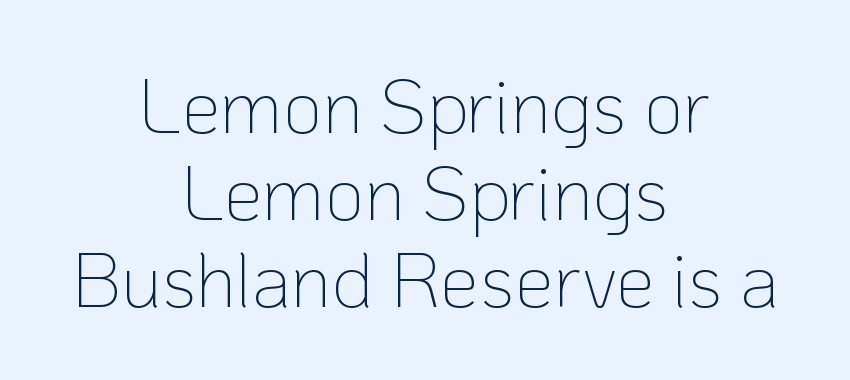
Q: Is the text bold? A: No.
Q: Is the text italic (slanted)? A: No, it is upright.
Q: Is the typeface a serif or a sans-serif typeface? A: Sans-serif.
Q: Is the text underlined? A: No.
Q: How is the paragraph aligned? A: Centered.
Q: Is the spacing between letters normal or unusually wide? A: Normal.
Q: Is the spacing between lines tight, normal or loose? A: Tight.
Q: Width (condensed, normal, or wide)? A: Normal.
Q: Stroke contrast? A: Low.
Q: x-height? A: Medium.
Q: Monospaced? A: No.
